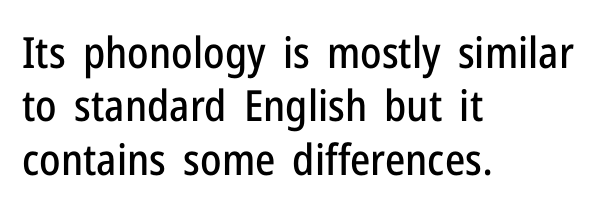
{"serif": "no", "italic": "no", "width": "condensed", "stroke_contrast": "low", "x_height": "medium", "monospaced": "no", "underline": "no", "align": "left", "line_spacing_ratio": 1.24, "letter_spacing": "normal", "letter_spacing_em": 0.0, "glyph_px": 43}
